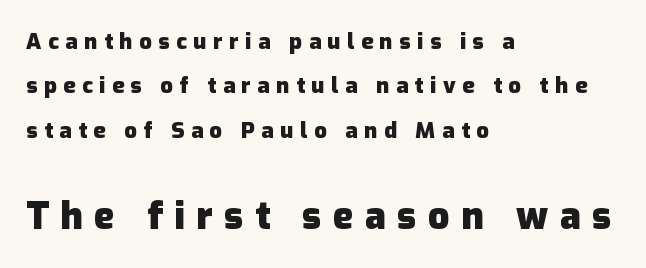
Q: Is the text bold? A: Yes.
Q: Is the text italic (slanted)? A: No, it is upright.
Q: Is the typeface a serif or a sans-serif typeface? A: Sans-serif.
Q: Is the text underlined? A: No.
Q: How is the paragraph aligned? A: Left-aligned.
Q: Is the spacing between letters normal or unusually wide? A: Unusually wide.
Q: Is the spacing between lines tight, normal or loose? A: Loose.
Q: Which block of text is set in a larger size, the first (top) or the second (bottom)? A: The second (bottom) one.
Q: Width (condensed, normal, or wide)? A: Normal.
Q: Stroke contrast? A: Low.
Q: x-height? A: Medium.
Q: Monospaced? A: No.
